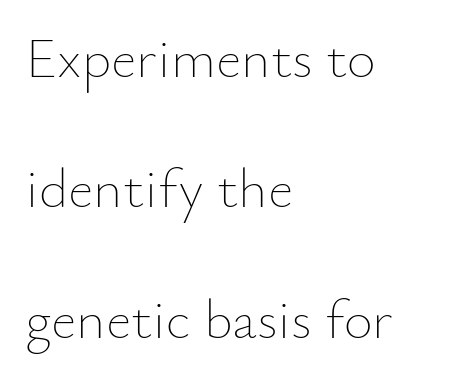
{"italic": "no", "bold": "no", "weight": "thin", "width": "normal", "stroke_contrast": "low", "x_height": "small", "monospaced": "no", "underline": "no", "align": "left", "line_spacing": "loose", "line_spacing_ratio": 2.33, "letter_spacing": "normal", "letter_spacing_em": 0.0, "glyph_px": 56}
